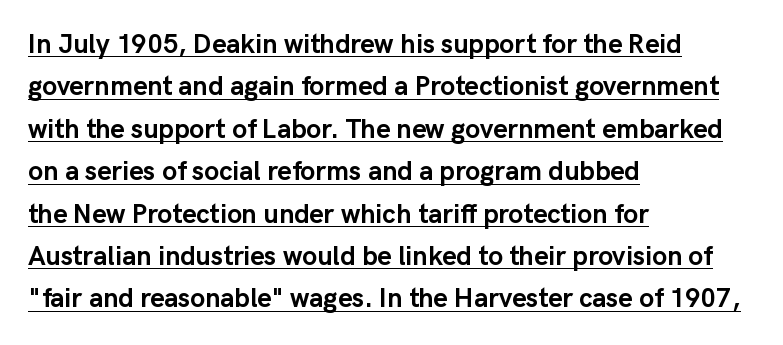
Honestly, the letter spacing is just normal — you wouldn't notice it. The letters stand upright; this is a roman face. Each glyph is drawn with heavy, bold strokes. These lines stack with their left ends in a neat column. You can see a thin bar hugging the bottom of the glyphs.
